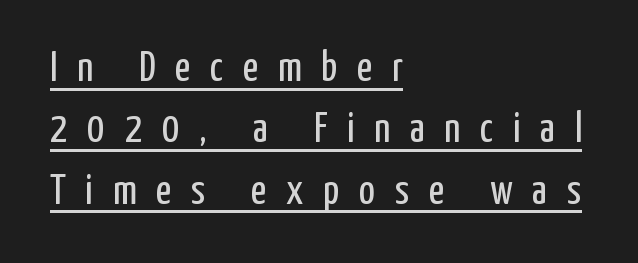
Q: Is the text bold? A: No.
Q: Is the text italic (slanted)? A: No, it is upright.
Q: Is the typeface a serif or a sans-serif typeface? A: Sans-serif.
Q: Is the text underlined? A: Yes.
Q: How is the paragraph aligned? A: Left-aligned.
Q: Is the spacing between letters normal or unusually wide? A: Unusually wide.
Q: Is the spacing between lines tight, normal or loose? A: Normal.
Q: Width (condensed, normal, or wide)? A: Condensed.
Q: Stroke contrast? A: Low.
Q: x-height? A: Medium.
Q: Monospaced? A: No.
